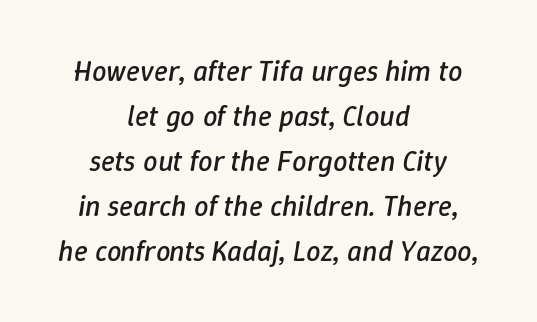
The image shows 29 px regular-weight type, italic (leaning right); set centered, normal line spacing (1.55x), normal letter spacing, not underlined; low stroke contrast and a medium x-height.
